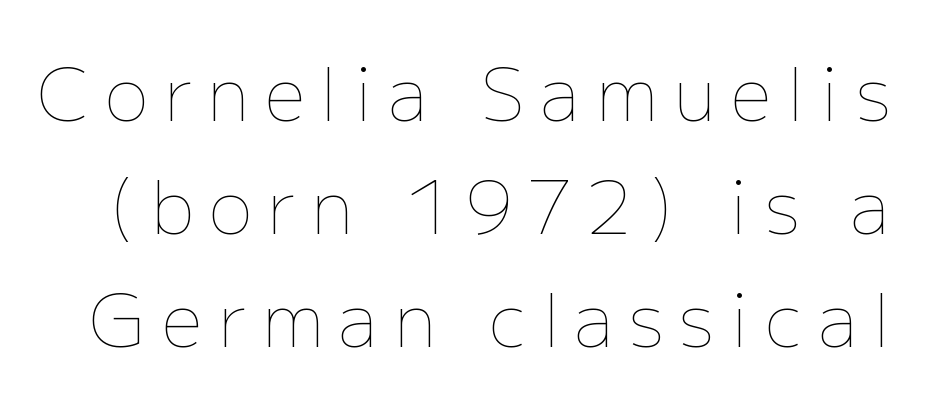
The image shows 73 px thin type, upright; set normal line spacing (1.55x), unusually wide letter spacing (+0.21 em), not underlined; low stroke contrast and a medium x-height.
